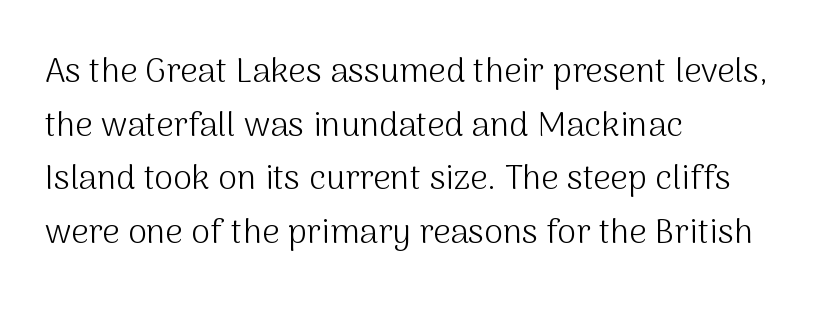
Nothing heavy about these letters — not bold at all. Unlike italic type, these characters show no tilt at all. This sample keeps an unexceptional amount of space between lines. Are there feet on the stems? There aren't — it's a sans.
